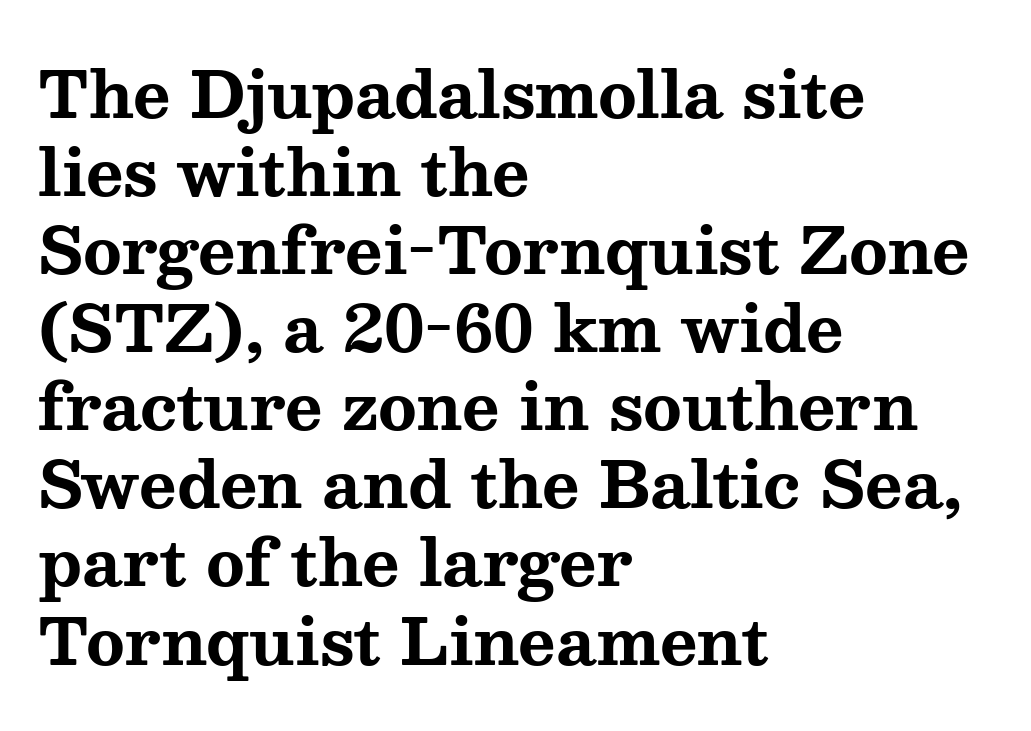
The image shows 64 px bold, wide serif type, upright; set left-aligned, line spacing 1.22x, normal letter spacing, not underlined; medium stroke contrast and a medium x-height.
